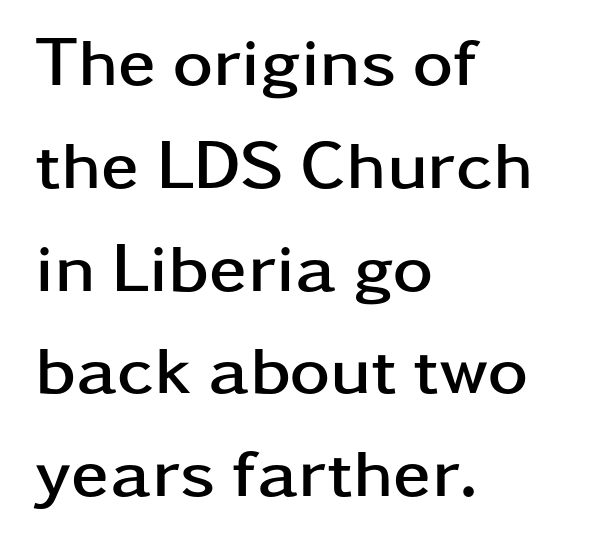
The image shows 69 px semibold, wide sans-serif type, upright; set left-aligned, normal line spacing (1.49x), normal letter spacing, not underlined; low stroke contrast and a medium x-height.
